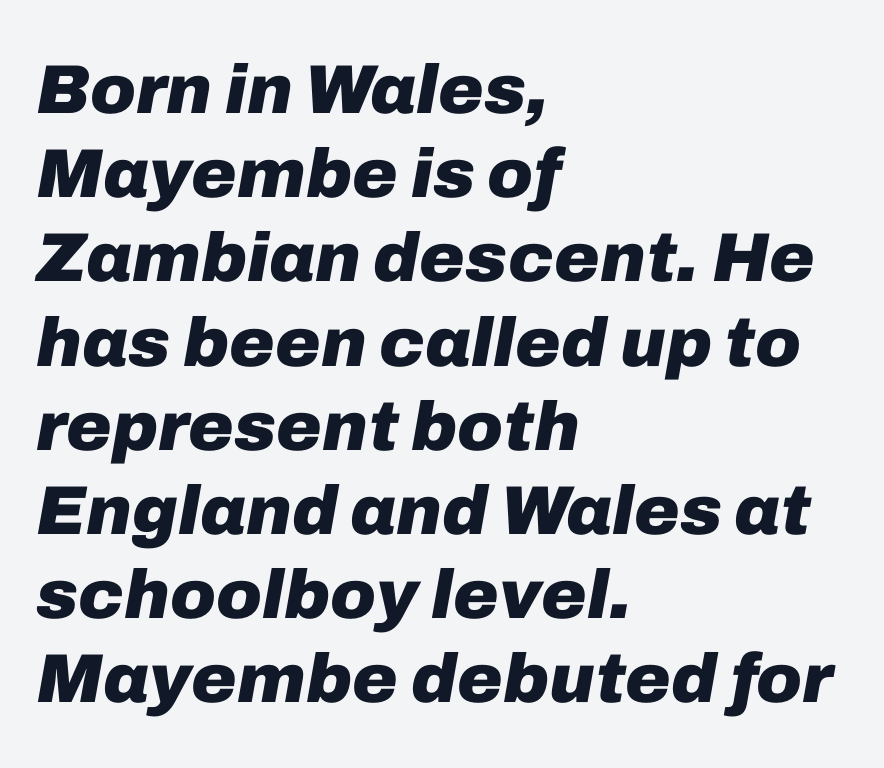
The letters sit at their default tracking, neither squeezed nor spread. The setting favours the left margin, as ordinary paragraphs usually do. Summary of weight: heavy, a full bold. This sample has the flowing, uneven cadence of proportional lettering. You can tell it's italic because the verticals aren't actually vertical. Descender tails drop into unmarked territory.
